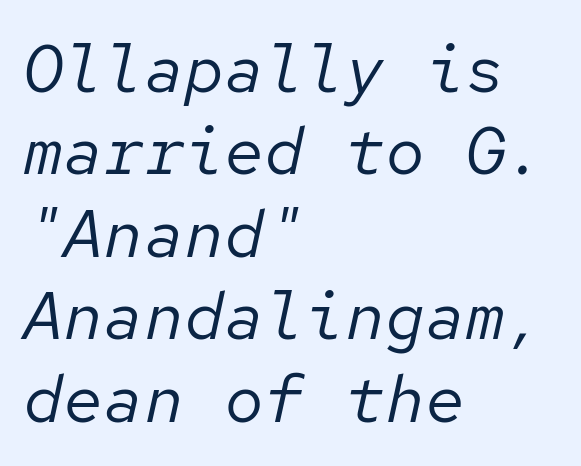
Is the block centered? No — it sits flush against the left margin. Between one letter and the next there's only the usual sliver of space. The letters march in equal steps, a hallmark of fixed-pitch type. The baseline area is clear. On a weight scale, this lands at 450 or below. The specimen reads as italic at a glance.
